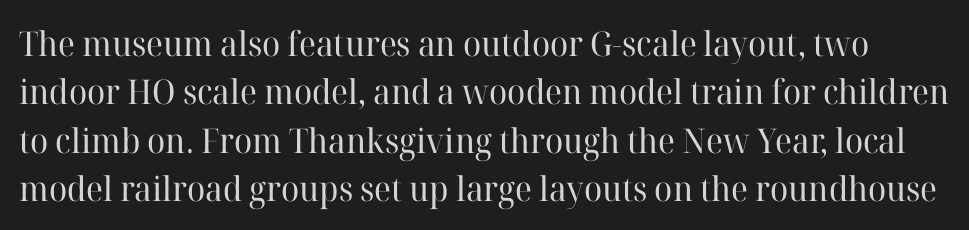
The image shows 34 px regular-weight serif type, upright; set normal line spacing (1.42x), normal letter spacing, not underlined; high stroke contrast and a medium x-height.
